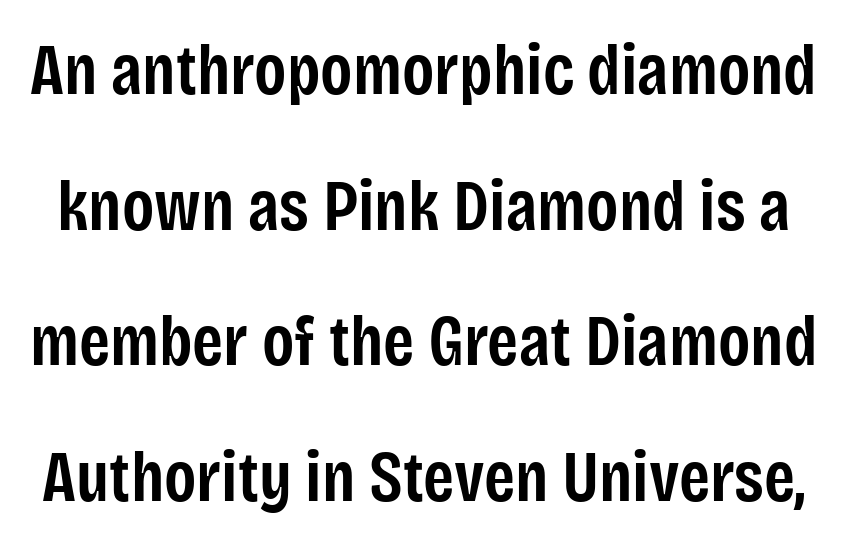
Q: Is the text bold? A: Semi-bold.
Q: Is the text italic (slanted)? A: No, it is upright.
Q: Is the typeface a serif or a sans-serif typeface? A: Sans-serif.
Q: Is the text underlined? A: No.
Q: Is the spacing between letters normal or unusually wide? A: Normal.
Q: Is the spacing between lines tight, normal or loose? A: Loose.
Q: Width (condensed, normal, or wide)? A: Condensed.
Q: Stroke contrast? A: Low.
Q: x-height? A: Large.
Q: Monospaced? A: No.
